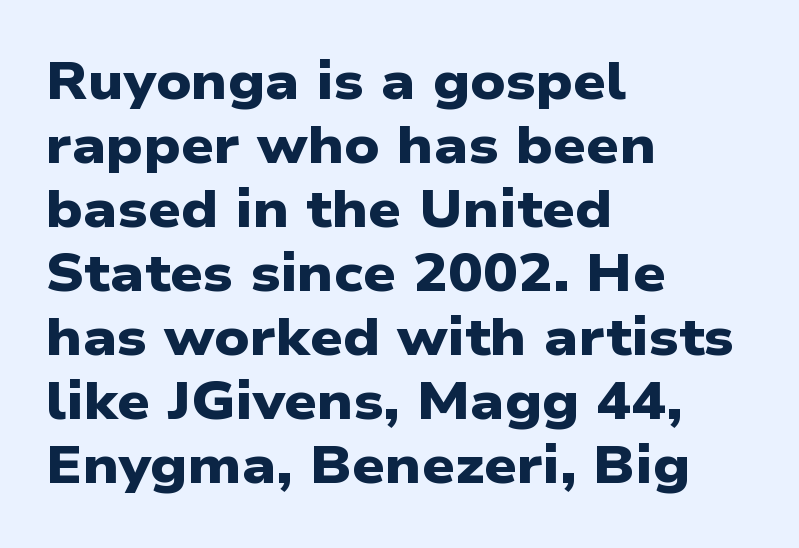
{"serif": "no", "bold": "yes", "weight": "heavy", "width": "wide", "stroke_contrast": "low", "x_height": "medium", "monospaced": "no", "underline": "no", "align": "left", "line_spacing_ratio": 1.23, "letter_spacing": "normal", "letter_spacing_em": 0.0, "glyph_px": 52}
